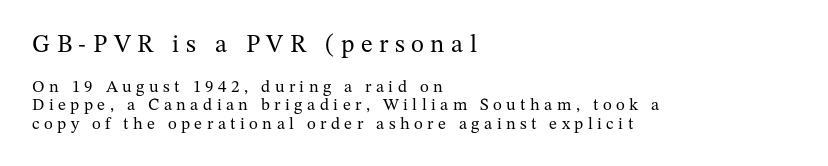
The image shows 25 px text type, upright; set left-aligned, tight line spacing (1.08x), unusually wide letter spacing (+0.26 em), not underlined; the first (top) block is 1.47x larger.
